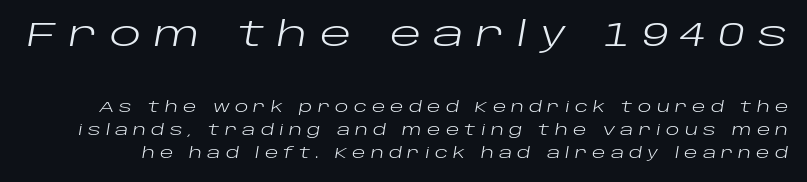
The image shows 33 px regular-weight, wide type, italic (leaning right); set normal line spacing (1.65x), unusually wide letter spacing (+0.37 em), not underlined; the first (top) block is 2.36x larger; low stroke contrast and a large x-height.
